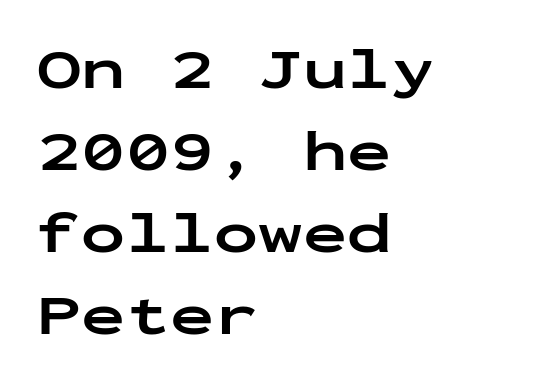
The passage shown stacks its lines at a standard gap. The face used here is rendered with its standard letterfit. Summary of weight: heavy, a full bold. Has an underline been added? It has not.
